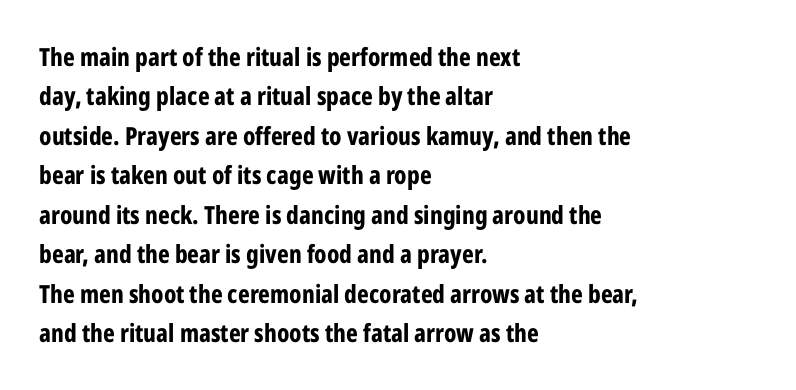
Q: Is the text bold? A: Yes.
Q: Is the text italic (slanted)? A: No, it is upright.
Q: Is the text underlined? A: No.
Q: How is the paragraph aligned? A: Left-aligned.
Q: Is the spacing between letters normal or unusually wide? A: Normal.
Q: Is the spacing between lines tight, normal or loose? A: Normal.
